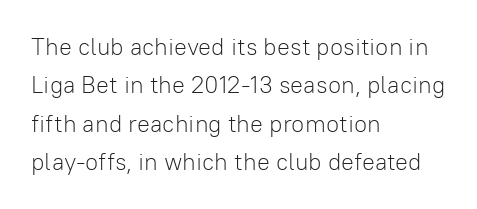
Plain, unruled lines of type. No heavy texture on the line: the type isn't bold. Look at the tracking — it's just the regular setting, nothing added. The axis of the letterforms is exactly vertical. The rows are spaced the way most documents space them.
